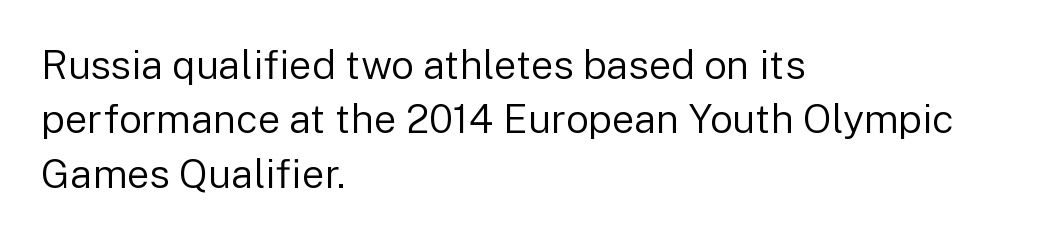
The image shows 40 px regular-weight sans-serif type, upright; set left-aligned, normal line spacing (1.36x), normal letter spacing, not underlined; low stroke contrast and a medium x-height.
